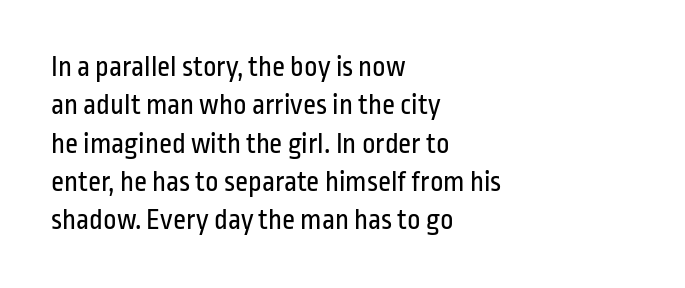
{"serif": "no", "italic": "no", "bold": "no", "weight": "regular", "width": "condensed", "stroke_contrast": "low", "x_height": "medium", "monospaced": "no", "underline": "no", "align": "left", "line_spacing": "normal", "line_spacing_ratio": 1.32, "letter_spacing": "normal", "letter_spacing_em": 0.0, "glyph_px": 29}
